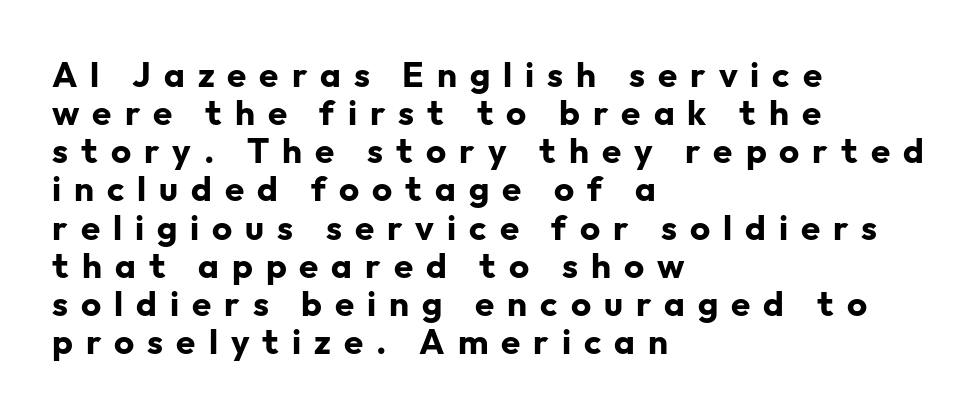
Look at the tracking — it's clearly loosened, letters drifting apart. Teacher's note: observe the even left margin — that is flush-left alignment. The line-height multiplier appears low, near solid setting. Nope, no serifs anywhere on these letters. Heavy-handed strokes throughout: this text is bold. This rendering features lettering with no underline.
